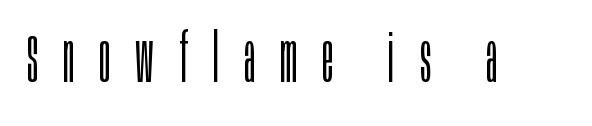
{"serif": "no", "italic": "no", "bold": "no", "weight": "light", "width": "condensed", "stroke_contrast": "low", "x_height": "large", "monospaced": "no", "underline": "no", "letter_spacing": "wide", "letter_spacing_em": 0.37, "glyph_px": 68}
